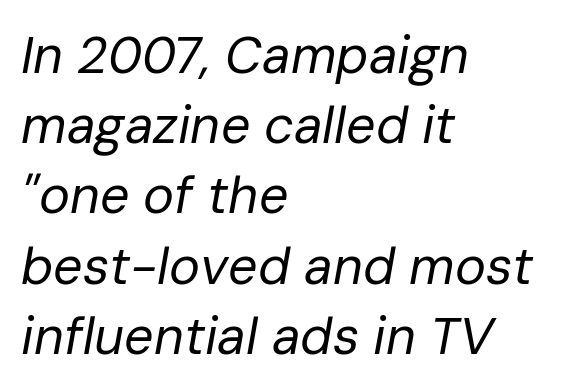
The image shows 52 px regular-weight type, italic (leaning right); set left-aligned, normal line spacing (1.35x), normal letter spacing, not underlined; low stroke contrast and a medium x-height.
